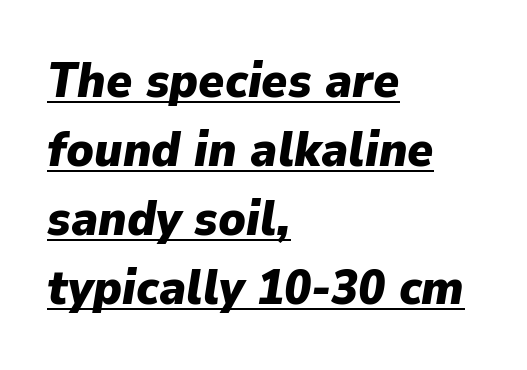
{"italic": "yes", "lean": "right", "slant_degrees": 9, "bold": "yes", "weight": "heavy", "width": "normal", "stroke_contrast": "low", "x_height": "medium", "monospaced": "no", "underline": "yes", "align": "left", "line_spacing": "normal", "line_spacing_ratio": 1.41, "letter_spacing": "normal", "letter_spacing_em": 0.0, "glyph_px": 49}
